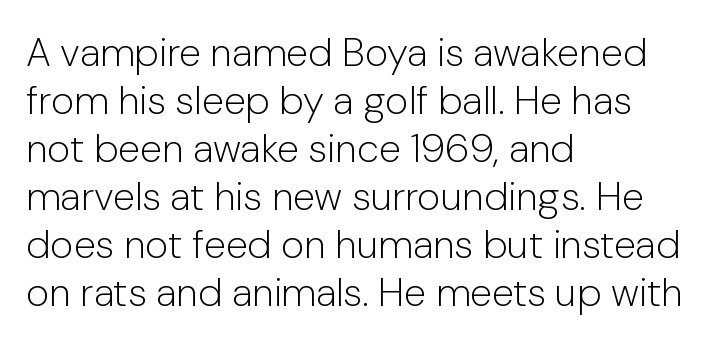
Think of a printed novel: that variable character pitch is what you see here. Between one letter and the next there's only the usual sliver of space. Teacher's note: observe the even left margin — that is flush-left alignment. Honestly, there is no underline to notice here at all. The characters display no serif detailing; their extremities are plain. This sample uses an upright cut, with every glyph sitting square on the baseline.
